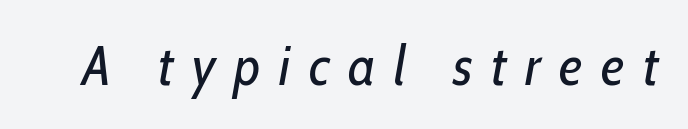
The face used here is proportionally spaced, like ordinary book or web type. Glyph-to-glyph distance is far greater than everyday printed text. The space beneath each line is pristine and unruled. The axis of the letterforms is tilted away from vertical. Is this a heavy cut? Hardly; it is regular or lighter.
